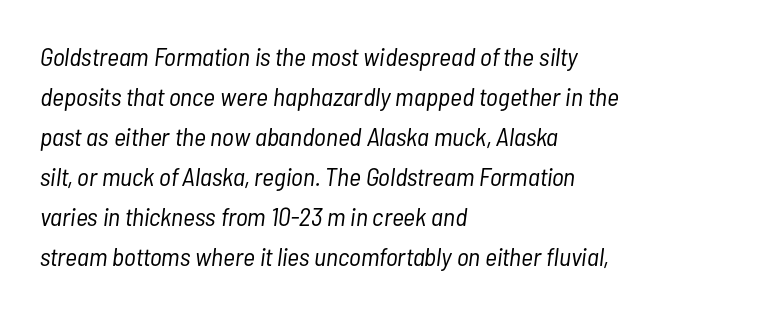
The designer left line spacing at the default. Descenders are the only things crossing below the line. Is this a heavy cut? Hardly; it is regular or lighter. Would a proofreader flag this as italicized? Yes.
